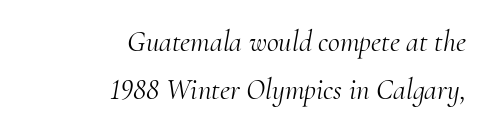
Q: Is the text bold? A: No.
Q: Is the text italic (slanted)? A: Yes, it leans right by about 10 degrees.
Q: Is the typeface a serif or a sans-serif typeface? A: Serif.
Q: Is the text underlined? A: No.
Q: How is the paragraph aligned? A: Right-aligned.
Q: Is the spacing between letters normal or unusually wide? A: Normal.
Q: Is the spacing between lines tight, normal or loose? A: Normal.
Q: Width (condensed, normal, or wide)? A: Normal.
Q: Stroke contrast? A: Medium.
Q: x-height? A: Small.
Q: Monospaced? A: No.
